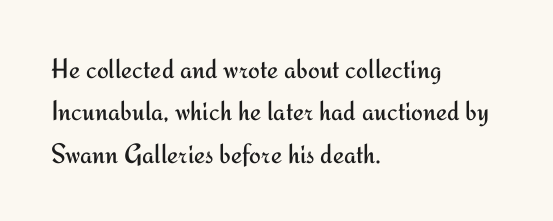
{"serif": "no", "italic": "no", "bold": "no", "weight": "regular", "width": "normal", "stroke_contrast": "medium", "x_height": "small", "monospaced": "no", "underline": "no", "align": "left", "line_spacing": "normal", "line_spacing_ratio": 1.51, "letter_spacing": "normal", "letter_spacing_em": 0.0, "glyph_px": 28}
